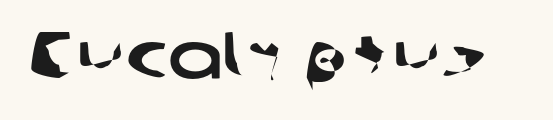
{"serif": "no", "width": "wide", "stroke_contrast": "low", "x_height": "medium", "monospaced": "no", "underline": "no", "letter_spacing": "normal", "letter_spacing_em": 0.0, "glyph_px": 65}
